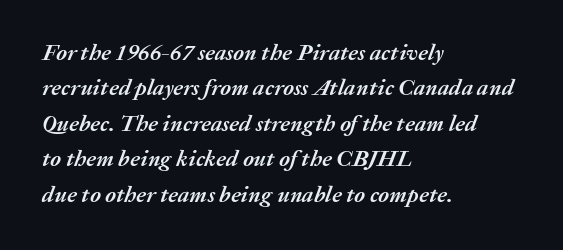
Compared with typical paragraphs, the rows here are spaced about the same. This sample uses an oblique cut, with every glyph tilted off the vertical. Horizontal alignment here is leftward, the default for most running prose. Inter-character spacing is left at the font's built-in metrics.
